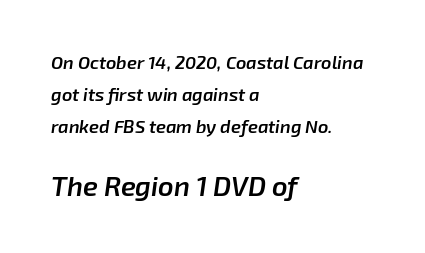
{"italic": "yes", "lean": "right", "slant_degrees": 8, "bold": "semi", "underline": "no", "align": "left", "line_spacing_ratio": 1.78, "letter_spacing": "normal", "letter_spacing_em": 0.0, "larger_block": "second", "size_ratio": 1.5, "glyph_px": 27}
